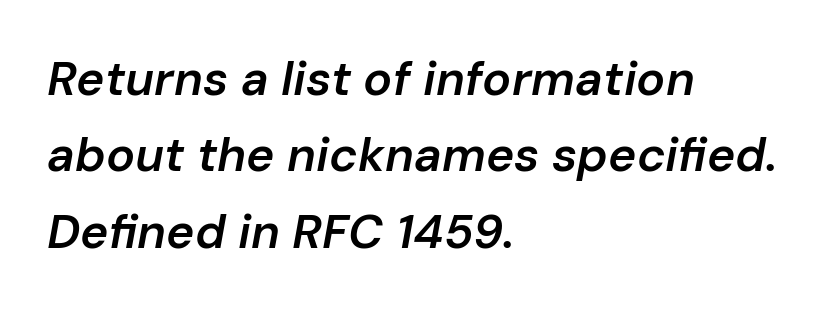
Q: Is the text bold? A: Semi-bold.
Q: Is the text italic (slanted)? A: Yes, it leans right by about 10 degrees.
Q: Is the text underlined? A: No.
Q: How is the paragraph aligned? A: Left-aligned.
Q: Is the spacing between letters normal or unusually wide? A: Normal.
Q: Is the spacing between lines tight, normal or loose? A: Normal.
Q: Width (condensed, normal, or wide)? A: Normal.
Q: Stroke contrast? A: Low.
Q: x-height? A: Medium.
Q: Monospaced? A: No.
